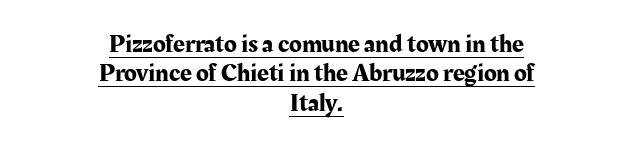
The setting favours the middle, as headings and verse often do. Underline: present. Does extra space separate the letters? No, they use regular spacing. This sample uses an upright cut, with every glyph sitting square on the baseline. Each new line begins almost immediately beneath the previous one.
